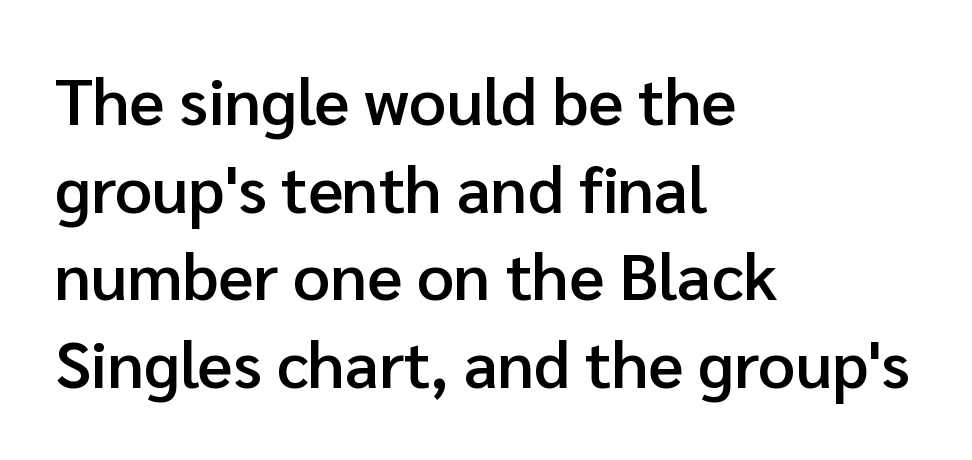
The image shows 65 px semibold sans-serif type, upright; set left-aligned, normal line spacing (1.35x), normal letter spacing, not underlined; low stroke contrast and a medium x-height.
